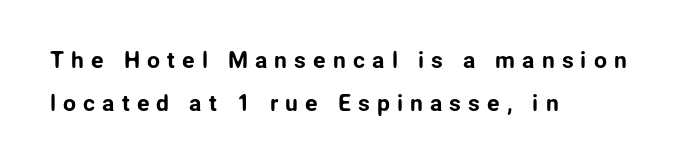
The image shows 23 px text type, upright; set left-aligned, line spacing 1.89x, unusually wide letter spacing (+0.31 em), not underlined.
